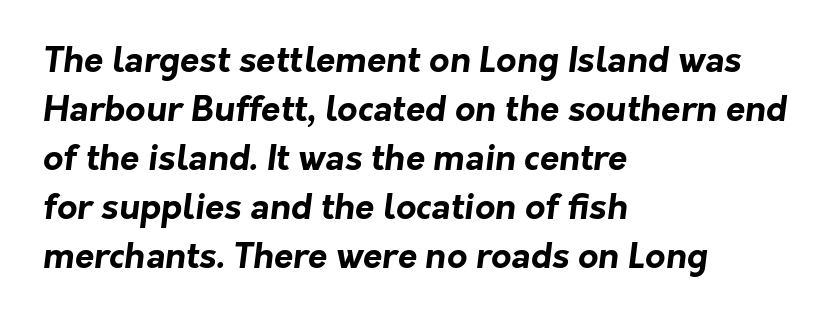
The image shows 35 px bold sans-serif type; set left-aligned, normal line spacing (1.4x), normal letter spacing, not underlined; low stroke contrast and a medium x-height.
